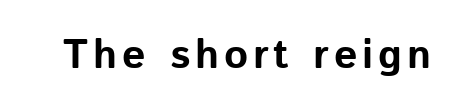
{"serif": "no", "italic": "no", "bold": "yes", "weight": "bold", "width": "normal", "stroke_contrast": "low", "x_height": "medium", "monospaced": "no", "underline": "no", "glyph_px": 41}
